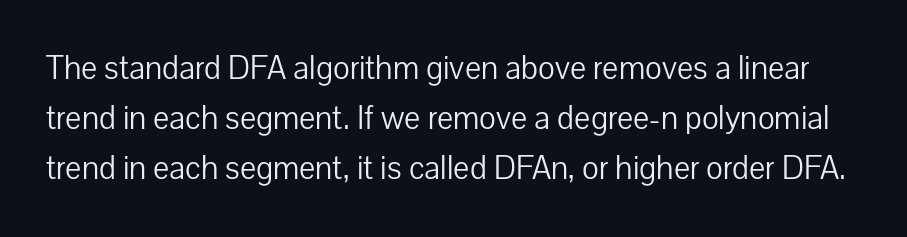
{"serif": "no", "italic": "no", "bold": "no", "weight": "light", "width": "normal", "stroke_contrast": "low", "x_height": "medium", "monospaced": "no", "underline": "no", "line_spacing": "normal", "line_spacing_ratio": 1.47, "letter_spacing": "normal", "letter_spacing_em": 0.0, "glyph_px": 34}
